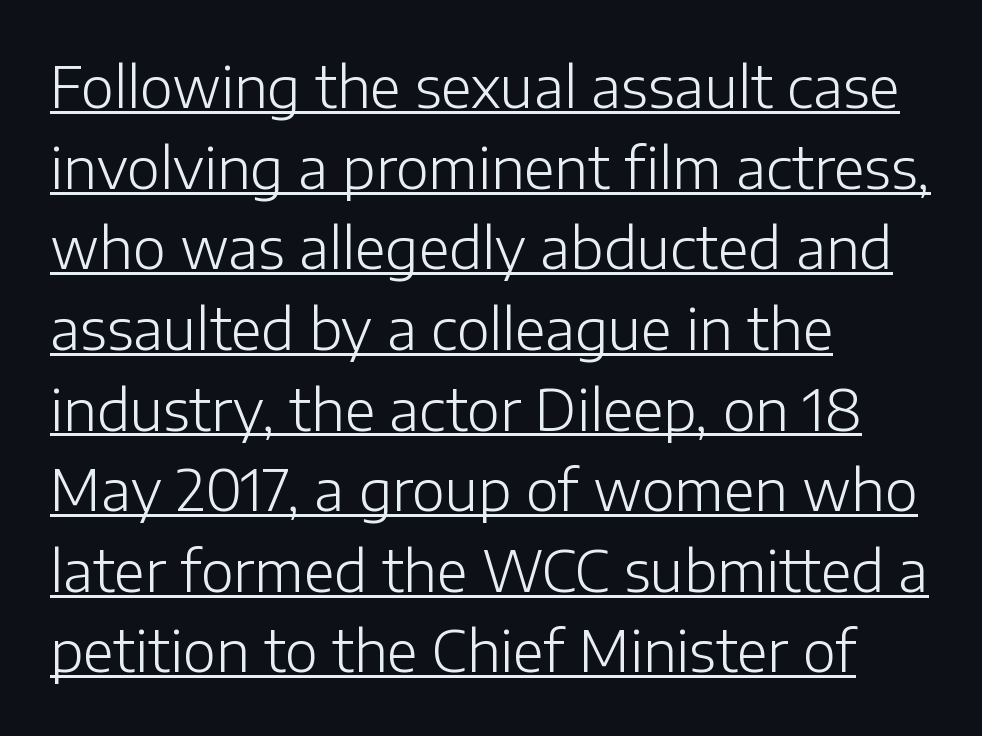
{"serif": "no", "italic": "no", "bold": "no", "weight": "light", "width": "normal", "stroke_contrast": "low", "x_height": "medium", "monospaced": "no", "underline": "yes", "align": "left", "line_spacing": "normal", "line_spacing_ratio": 1.44, "letter_spacing": "normal", "letter_spacing_em": 0.0, "glyph_px": 56}
